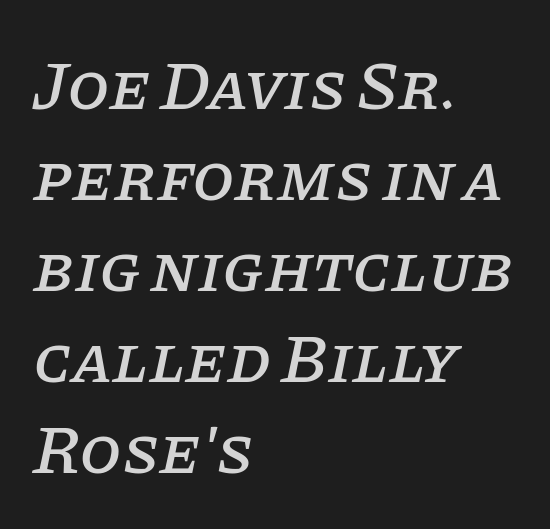
Leading: standard. This rendering leaves character spacing at its baseline value. Think of a printed novel: that variable character pitch is what you see here. Little horizontal feet cap the strokes, marking this as serif type. Underlining? Definitely not there.
